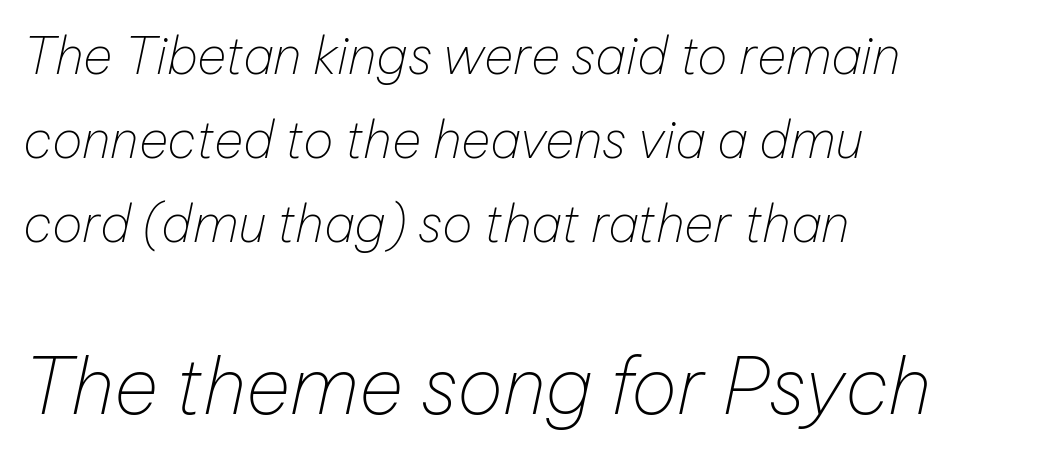
Q: Is the text bold? A: No.
Q: Is the text italic (slanted)? A: Yes, it leans right by about 12 degrees.
Q: Is the text underlined? A: No.
Q: How is the paragraph aligned? A: Left-aligned.
Q: Is the spacing between letters normal or unusually wide? A: Normal.
Q: Is the spacing between lines tight, normal or loose? A: Normal.
Q: Which block of text is set in a larger size, the first (top) or the second (bottom)? A: The second (bottom) one.
Q: Width (condensed, normal, or wide)? A: Normal.
Q: Stroke contrast? A: Low.
Q: x-height? A: Medium.
Q: Monospaced? A: No.
